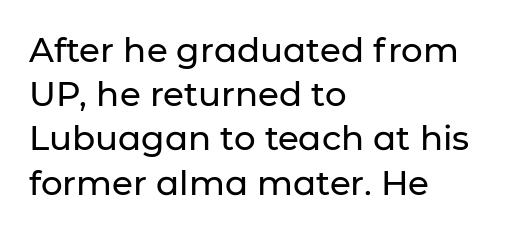
Q: Is the text italic (slanted)? A: No, it is upright.
Q: Is the typeface a serif or a sans-serif typeface? A: Sans-serif.
Q: Is the text underlined? A: No.
Q: How is the paragraph aligned? A: Left-aligned.
Q: Is the spacing between letters normal or unusually wide? A: Normal.
Q: Is the spacing between lines tight, normal or loose? A: Normal.
Q: Width (condensed, normal, or wide)? A: Normal.
Q: Stroke contrast? A: Low.
Q: x-height? A: Medium.
Q: Monospaced? A: No.
